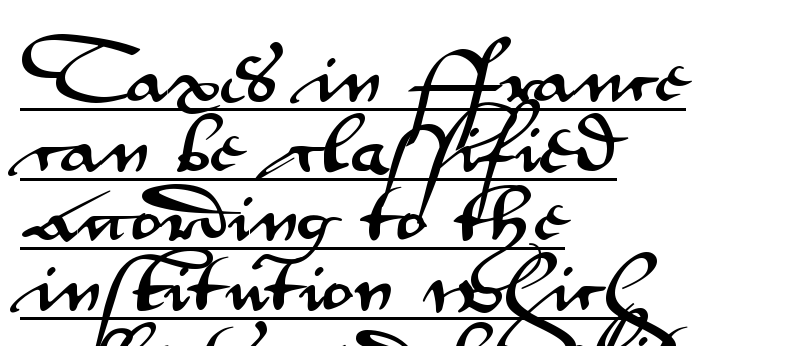
No extra tracking has been applied to these lines. What decoration does the sample have? An underline. The vertical gap from one line to the next is small. Each line starts at the same left margin while the right side varies.
